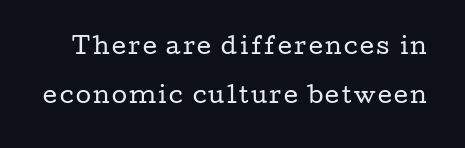
In terms of leading, this rendering errs on the spacious side. Caption: face not bold, strokes unweighted. The type sits square on the baseline with zero lean. The specimen omits any rule beneath the text block's lines.
